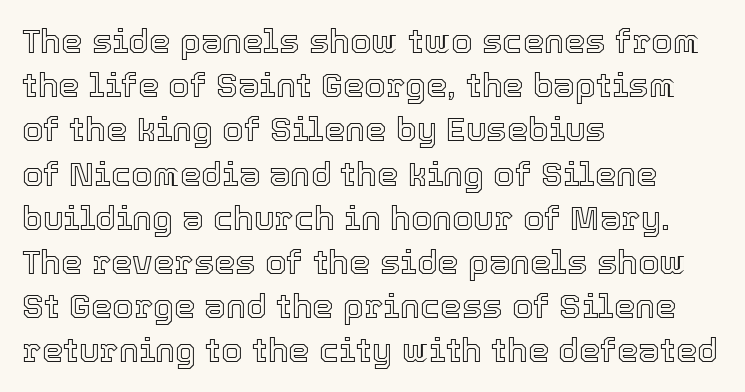
The image shows 34 px text type, upright; set left-aligned, normal line spacing (1.3x), normal letter spacing, not underlined; a medium x-height.
